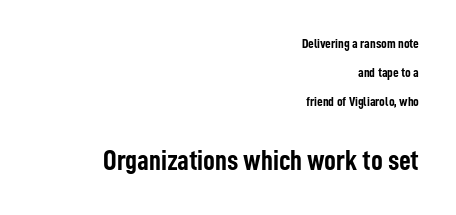
Q: Is the text bold? A: Yes.
Q: Is the text italic (slanted)? A: No, it is upright.
Q: Is the typeface a serif or a sans-serif typeface? A: Sans-serif.
Q: Is the text underlined? A: No.
Q: How is the paragraph aligned? A: Right-aligned.
Q: Is the spacing between letters normal or unusually wide? A: Normal.
Q: Is the spacing between lines tight, normal or loose? A: Loose.
Q: Which block of text is set in a larger size, the first (top) or the second (bottom)? A: The second (bottom) one.
Q: Width (condensed, normal, or wide)? A: Condensed.
Q: Stroke contrast? A: Low.
Q: x-height? A: Medium.
Q: Monospaced? A: No.
